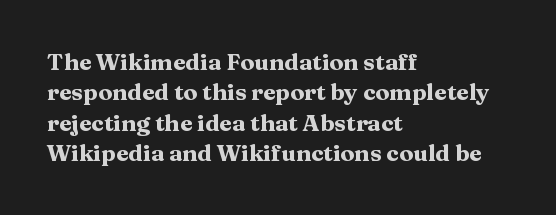
Q: Is the text bold? A: Yes.
Q: Is the text italic (slanted)? A: No, it is upright.
Q: Is the text underlined? A: No.
Q: How is the paragraph aligned? A: Left-aligned.
Q: Is the spacing between letters normal or unusually wide? A: Normal.
Q: Is the spacing between lines tight, normal or loose? A: Normal.
